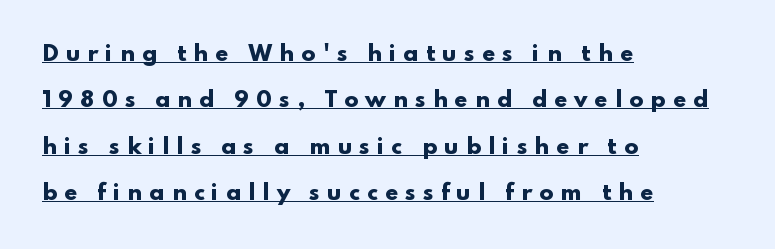
Where is the straight margin? On the left. Strong, thick strokes mark this as bold type. The lettering stays uniformly vertical, giving the passage a roman look. The passage shown has open, widely tracked lettering throughout.
